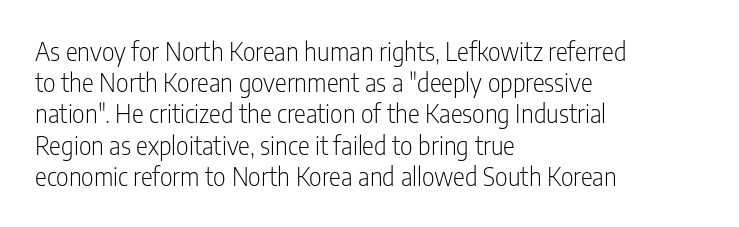
The image shows 25 px text type, upright; set left-aligned, normal line spacing (1.25x), normal letter spacing, not underlined.
